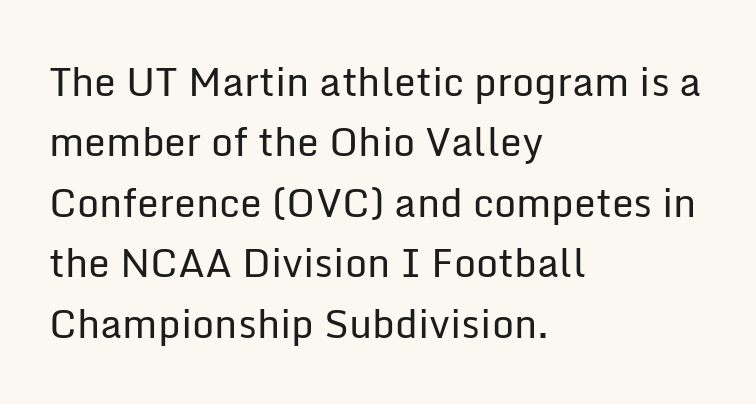
The image shows 39 px regular-weight sans-serif type, upright; set left-aligned, normal line spacing (1.55x), normal letter spacing, not underlined; low stroke contrast and a medium x-height.
